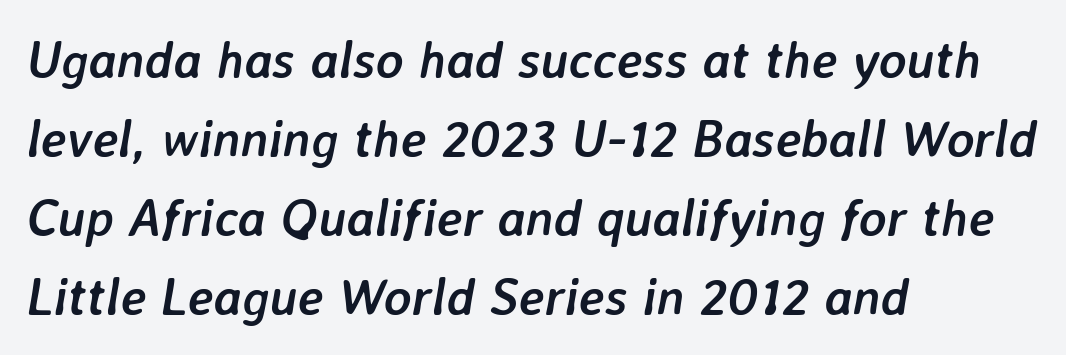
The image shows 52 px semibold type, italic (leaning right); set left-aligned, normal line spacing (1.52x), normal letter spacing, not underlined; low stroke contrast and a medium x-height.
